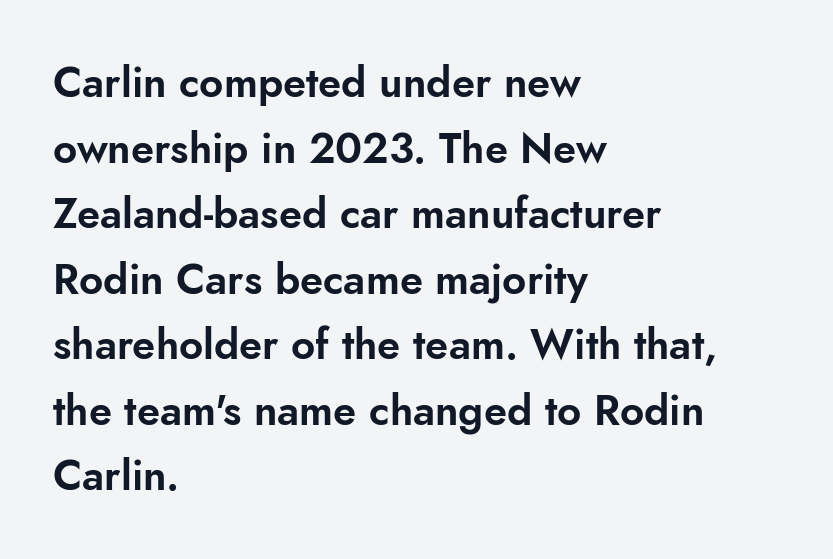
{"serif": "no", "italic": "no", "width": "normal", "stroke_contrast": "low", "x_height": "small", "monospaced": "no", "underline": "no", "align": "left", "line_spacing": "normal", "line_spacing_ratio": 1.56, "letter_spacing": "normal", "letter_spacing_em": 0.0, "glyph_px": 42}
